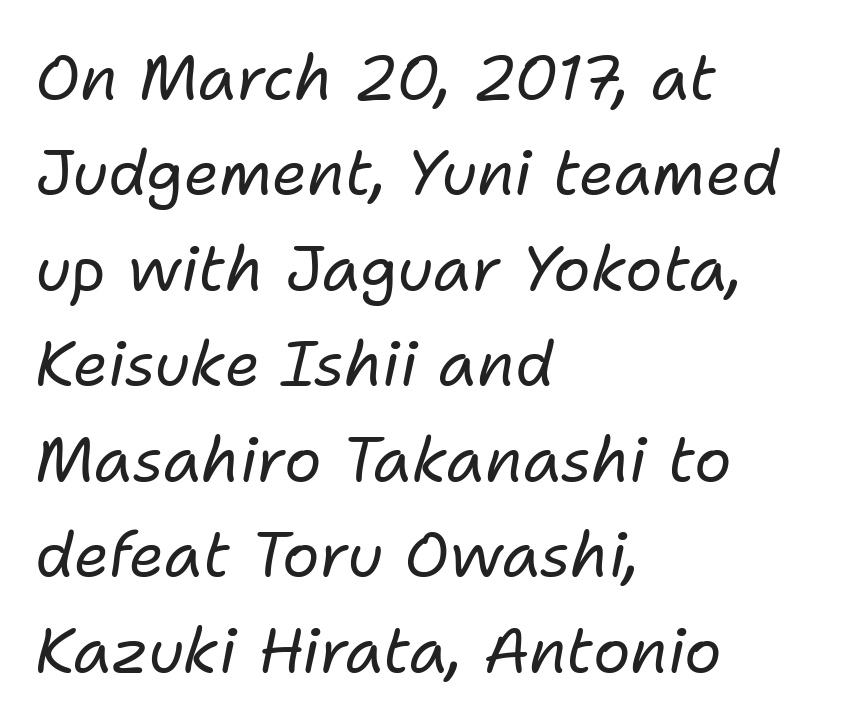
Q: Is the text bold? A: No.
Q: Is the text italic (slanted)? A: Yes, it leans right by about 11 degrees.
Q: Is the text underlined? A: No.
Q: How is the paragraph aligned? A: Left-aligned.
Q: Is the spacing between letters normal or unusually wide? A: Normal.
Q: Is the spacing between lines tight, normal or loose? A: Normal.
Q: Width (condensed, normal, or wide)? A: Normal.
Q: Stroke contrast? A: Low.
Q: x-height? A: Medium.
Q: Monospaced? A: No.
